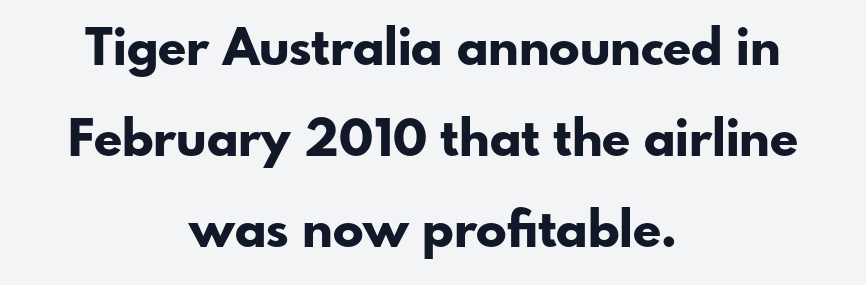
The image shows 51 px bold sans-serif type, upright; set centered, line spacing 1.78x, normal letter spacing, not underlined; low stroke contrast and a small x-height.
